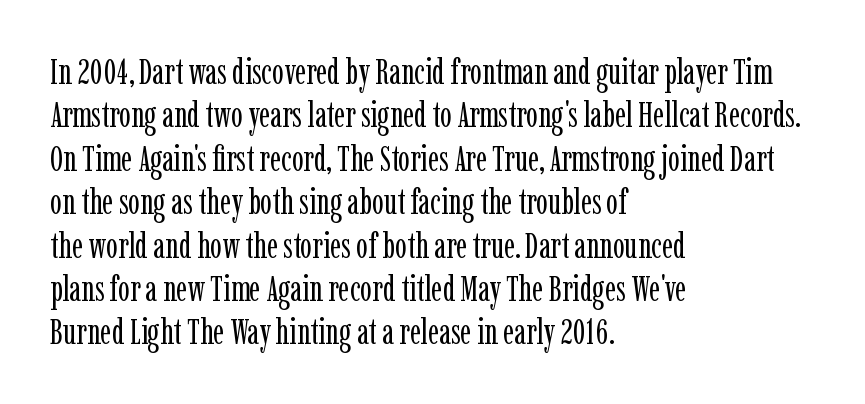
{"serif": "yes", "italic": "no", "bold": "no", "weight": "regular", "width": "condensed", "stroke_contrast": "low", "x_height": "medium", "monospaced": "no", "underline": "no", "align": "left", "line_spacing_ratio": 1.24, "letter_spacing": "normal", "letter_spacing_em": 0.0, "glyph_px": 35}
